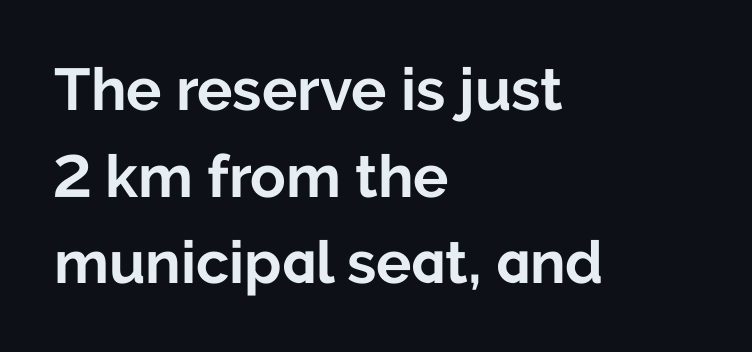
A classic flush-left, rag-right setting is used for this passage. The face used here is proportionally spaced, like ordinary book or web type. Every letter is thick-stroked: bold, no question. Letterform terminals end flat and unadorned throughout the passage. Notice how the stems are strictly vertical — no italics here.
